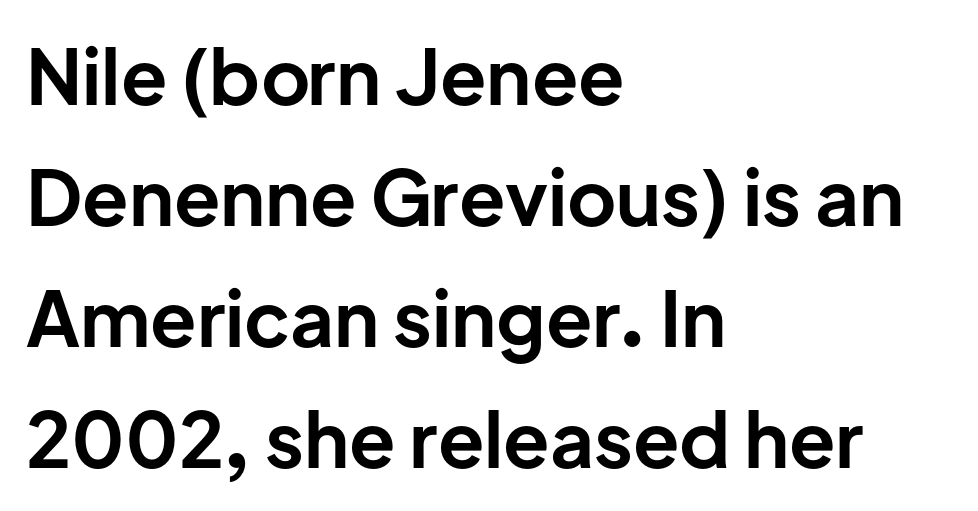
{"serif": "no", "italic": "no", "bold": "yes", "weight": "bold", "width": "normal", "stroke_contrast": "low", "x_height": "medium", "monospaced": "no", "underline": "no", "align": "left", "line_spacing": "normal", "line_spacing_ratio": 1.59, "letter_spacing": "normal", "letter_spacing_em": 0.0, "glyph_px": 76}
